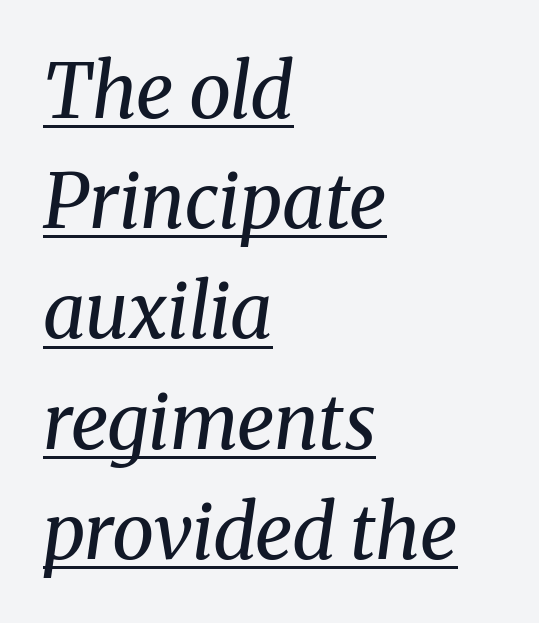
The image shows 76 px regular-weight serif type, italic (leaning right); set left-aligned, normal line spacing (1.45x), normal letter spacing, underlined; medium stroke contrast and a medium x-height.
